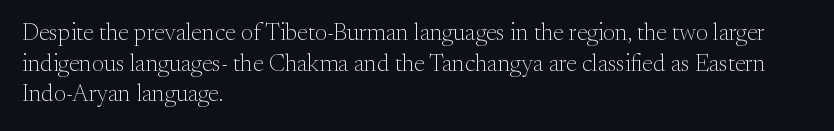
Is the type heavy? It reads as light-to-regular instead. Leftover space on each line is placed entirely after the last word. Characters follow at the spacing the type designer built in. The passage shown stacks its lines at a standard gap.
